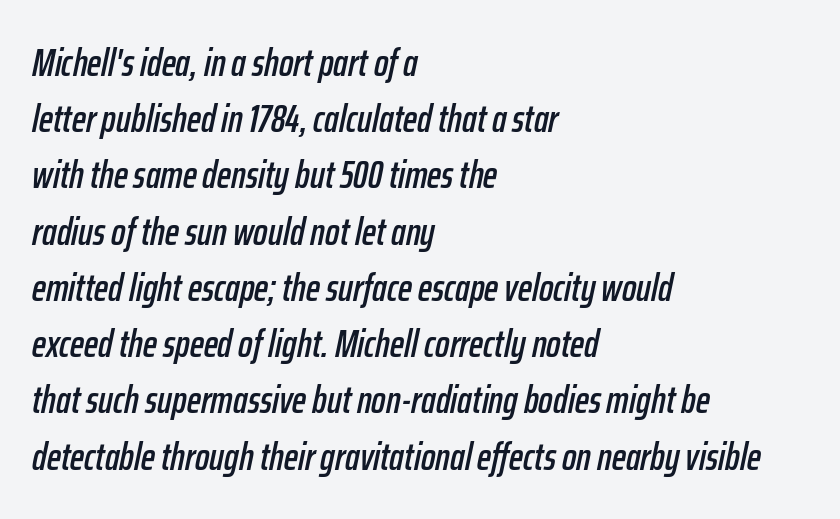
Only glyphs here, with clear space below each row. Nothing unusual about the tracking: characters are spaced as the font intends. Notice how descenders clear the ascenders below comfortably — that's standard leading. Note the varied advance widths — an 'i' is clearly narrower than an 'm'.
